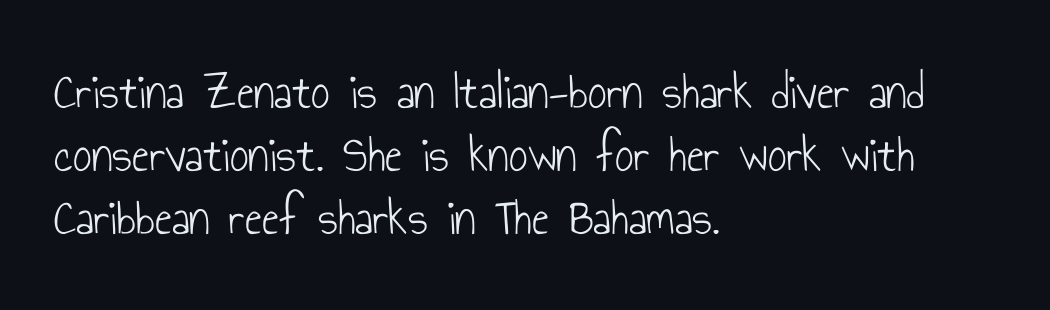
The text block is weighted toward the left margin, trailing off unevenly rightward. Between one letter and the next there's only the usual sliver of space. The text was rendered using a sans face with plain stroke endings. Each letter keeps its own natural width here, so spacing adapts to shape. Each row of text sits above clean, open space. Is the type heavy? It reads as light-to-regular instead.
